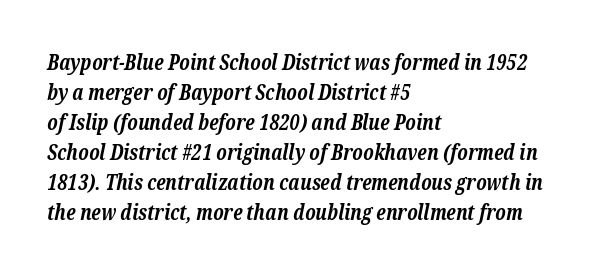
The image shows 21 px bold type, italic (leaning right); set left-aligned, normal line spacing (1.43x), normal letter spacing, not underlined.
